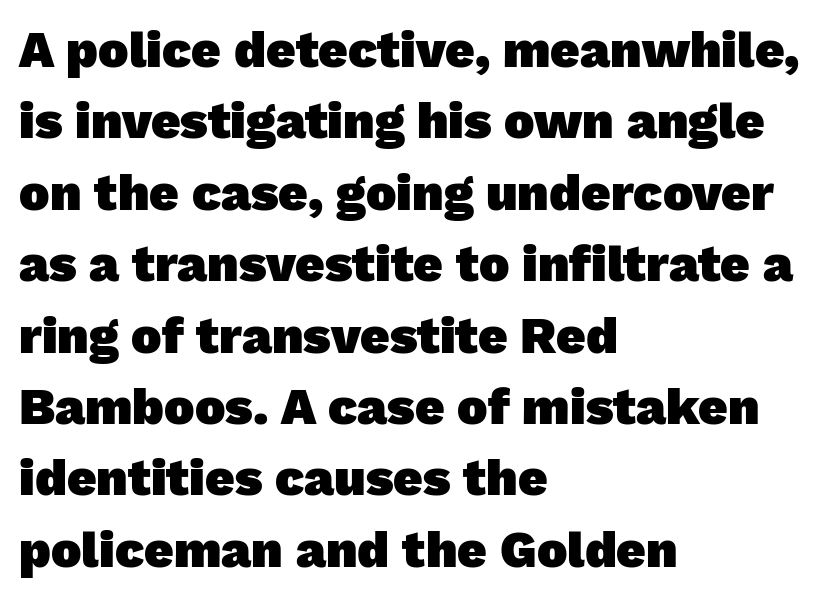
{"serif": "no", "bold": "yes", "weight": "heavy", "width": "normal", "stroke_contrast": "low", "x_height": "medium", "monospaced": "no", "underline": "no", "align": "left", "line_spacing": "normal", "line_spacing_ratio": 1.4, "letter_spacing": "normal", "letter_spacing_em": 0.0, "glyph_px": 51}
